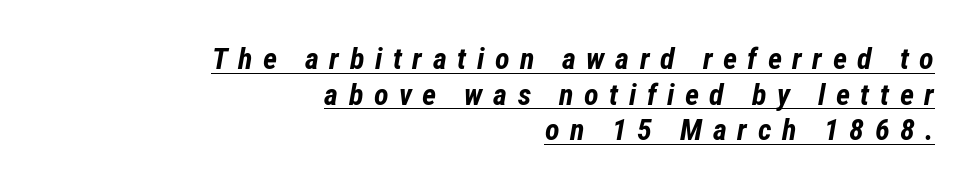
Q: Is the text bold? A: Yes.
Q: Is the text italic (slanted)? A: Yes, it leans right by about 12 degrees.
Q: Is the text underlined? A: Yes.
Q: How is the paragraph aligned? A: Right-aligned.
Q: Is the spacing between letters normal or unusually wide? A: Unusually wide.
Q: Width (condensed, normal, or wide)? A: Condensed.
Q: Stroke contrast? A: Low.
Q: x-height? A: Medium.
Q: Monospaced? A: No.
